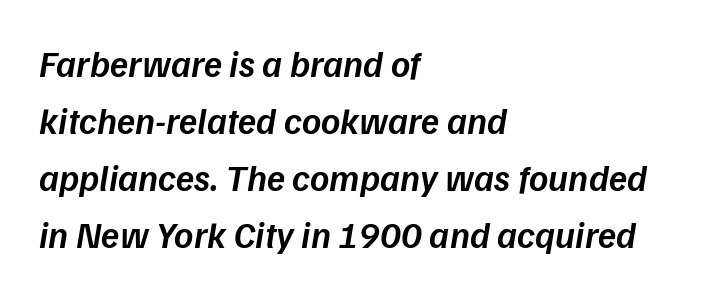
Q: Is the text bold? A: Semi-bold.
Q: Is the text italic (slanted)? A: Yes, it leans right by about 9 degrees.
Q: Is the text underlined? A: No.
Q: How is the paragraph aligned? A: Left-aligned.
Q: Is the spacing between letters normal or unusually wide? A: Normal.
Q: Is the spacing between lines tight, normal or loose? A: Normal.
Q: Width (condensed, normal, or wide)? A: Normal.
Q: Stroke contrast? A: Low.
Q: x-height? A: Medium.
Q: Monospaced? A: No.
